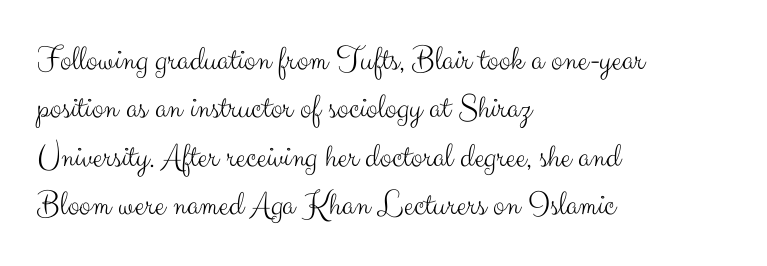
{"serif": "no", "bold": "no", "weight": "light", "width": "normal", "stroke_contrast": "medium", "x_height": "small", "monospaced": "no", "underline": "no", "align": "left", "line_spacing": "normal", "line_spacing_ratio": 1.38, "letter_spacing": "normal", "letter_spacing_em": 0.0, "glyph_px": 35}
